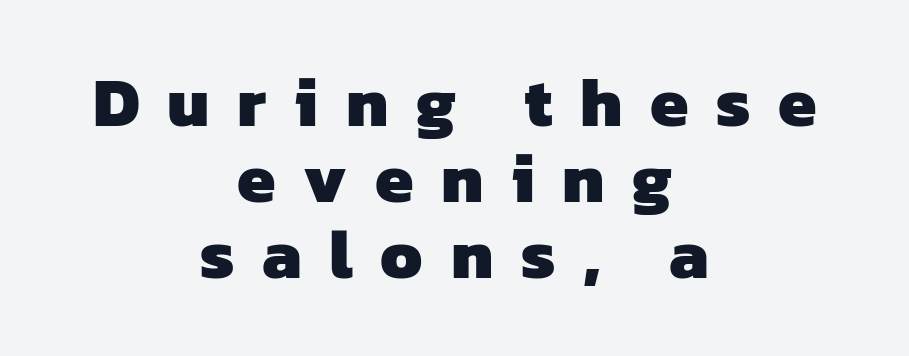
{"serif": "no", "bold": "yes", "weight": "heavy", "width": "normal", "stroke_contrast": "low", "x_height": "medium", "monospaced": "no", "underline": "no", "align": "center", "line_spacing": "tight", "line_spacing_ratio": 1.1, "letter_spacing": "wide", "letter_spacing_em": 0.4, "glyph_px": 69}
